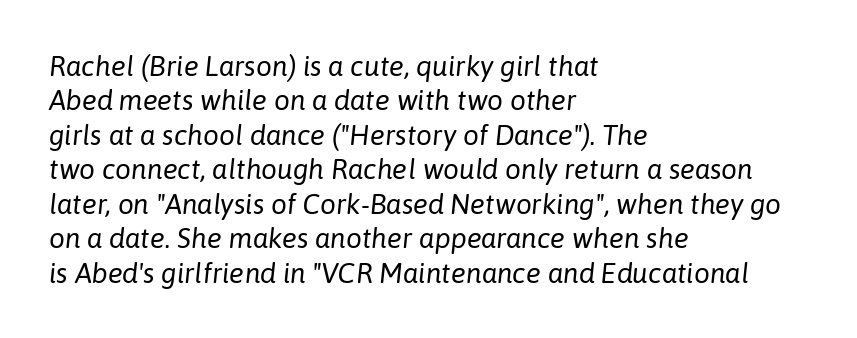
Q: Is the text bold? A: No.
Q: Is the text italic (slanted)? A: Yes, it leans right by about 6 degrees.
Q: Is the text underlined? A: No.
Q: How is the paragraph aligned? A: Left-aligned.
Q: Is the spacing between letters normal or unusually wide? A: Normal.
Q: Width (condensed, normal, or wide)? A: Normal.
Q: Stroke contrast? A: Low.
Q: x-height? A: Medium.
Q: Monospaced? A: No.
